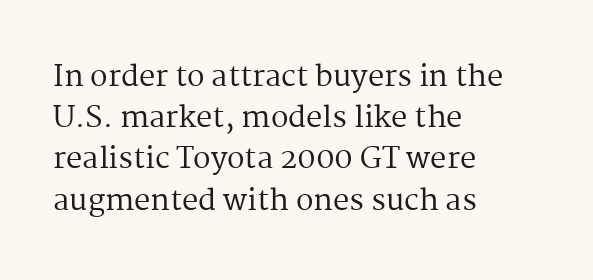
{"serif": "yes", "italic": "no", "bold": "no", "weight": "regular", "width": "normal", "stroke_contrast": "medium", "x_height": "medium", "monospaced": "no", "underline": "no", "align": "left", "line_spacing": "normal", "line_spacing_ratio": 1.42, "letter_spacing": "normal", "letter_spacing_em": 0.0, "glyph_px": 29}
